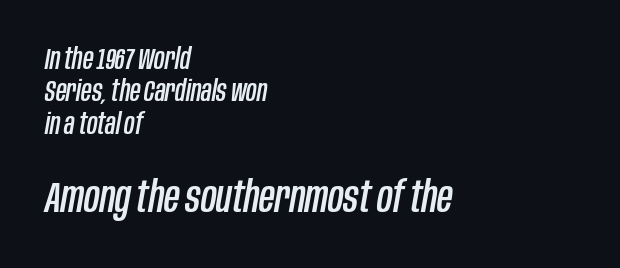
You get the small type first, then a jump to larger type. Only glyphs here, with clear space below each row. Glyph-to-glyph distance matches everyday printed text. Short and long lines alike share a common starting point at left. The letters are slanted; this is an italic face.
